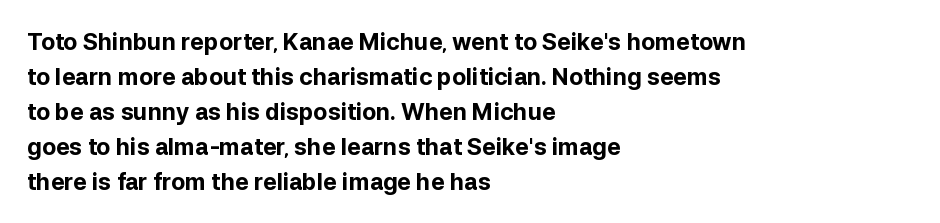
Q: Is the text bold? A: Yes.
Q: Is the text italic (slanted)? A: No, it is upright.
Q: Is the text underlined? A: No.
Q: How is the paragraph aligned? A: Left-aligned.
Q: Is the spacing between letters normal or unusually wide? A: Normal.
Q: Is the spacing between lines tight, normal or loose? A: Normal.
